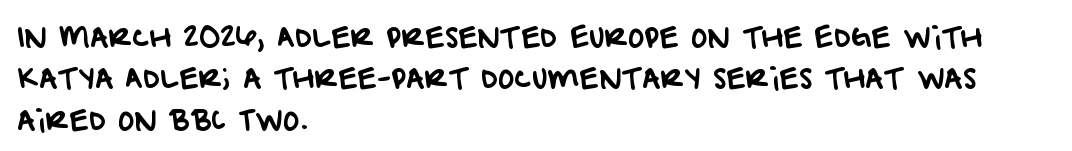
{"serif": "no", "width": "normal", "stroke_contrast": "low", "x_height": "large", "monospaced": "no", "underline": "no", "align": "left", "line_spacing": "normal", "line_spacing_ratio": 1.48, "letter_spacing": "normal", "letter_spacing_em": 0.0, "glyph_px": 28}
